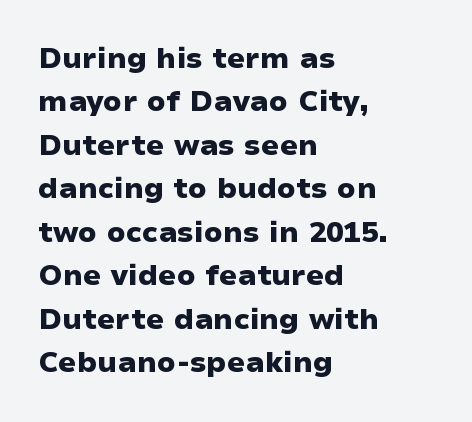
{"serif": "no", "italic": "no", "bold": "yes", "weight": "heavy", "width": "wide", "stroke_contrast": "low", "x_height": "medium", "monospaced": "no", "underline": "no", "align": "left", "line_spacing": "normal", "line_spacing_ratio": 1.5, "letter_spacing": "normal", "letter_spacing_em": 0.0, "glyph_px": 29}
